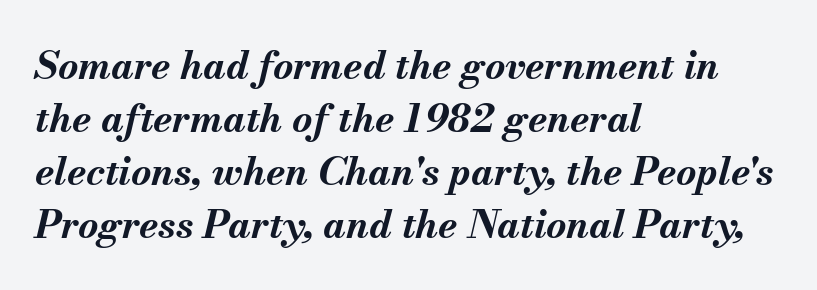
The image shows 39 px bold type, italic (leaning right); set left-aligned, normal line spacing (1.36x), normal letter spacing, not underlined; medium stroke contrast and a small x-height.
